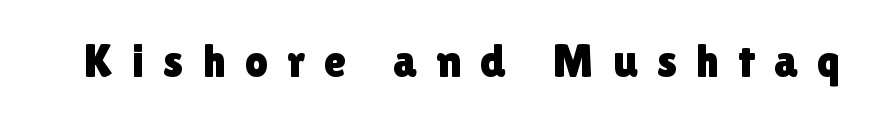
You could only call the tracking loose — the letters float apart. No word sits above an underline. Is this a fixed-width face? No — the glyphs have proportional, varying widths. Nope, no serifs anywhere on these letters. Every character sits straight up, as roman type does.
